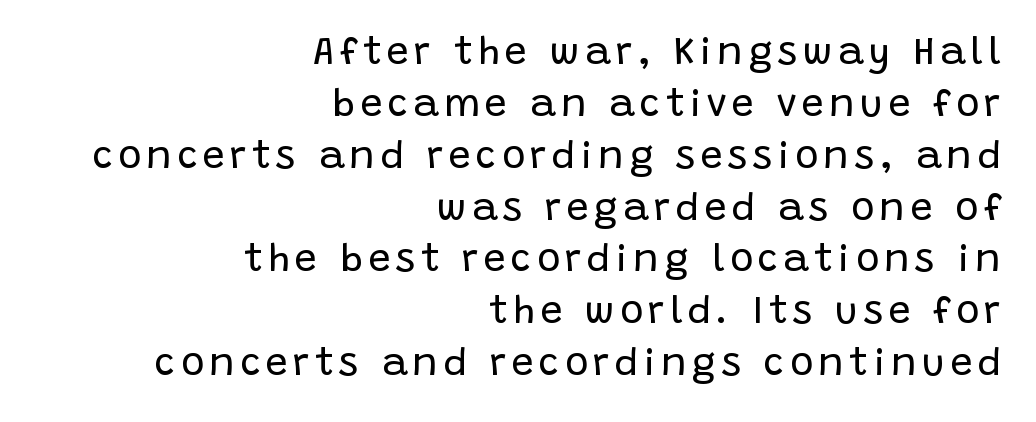
{"serif": "no", "italic": "no", "bold": "no", "weight": "regular", "width": "normal", "stroke_contrast": "low", "x_height": "large", "monospaced": "no", "underline": "no", "align": "right", "line_spacing": "normal", "line_spacing_ratio": 1.33, "glyph_px": 39}
